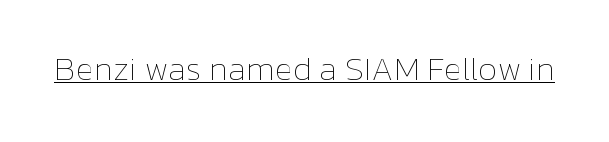
{"italic": "no", "bold": "no", "weight": "thin", "width": "normal", "stroke_contrast": "low", "x_height": "medium", "monospaced": "no", "underline": "yes", "letter_spacing": "normal", "letter_spacing_em": 0.0, "glyph_px": 33}
